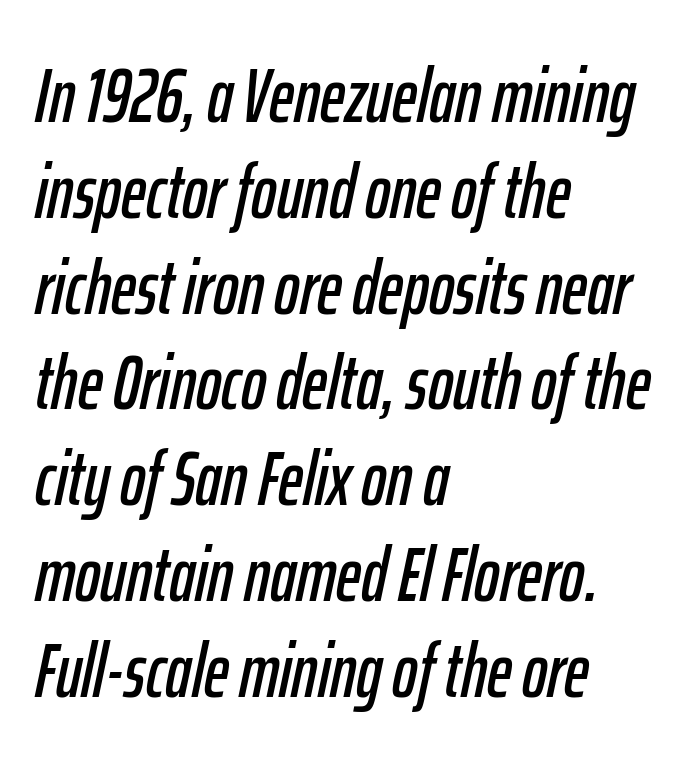
The image shows 76 px condensed type, italic (leaning right); set left-aligned, normal line spacing (1.26x), normal letter spacing, not underlined; low stroke contrast and a medium x-height.
